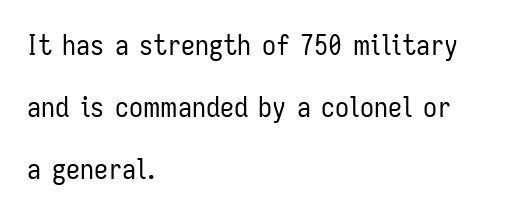
Left-aligned paragraph, ragged on the right. The rendering uses natural spacing where letterforms have individual widths. This sample uses a sans-serif face. Tall strokes in this sample are plumb rather than angled. The words here are not underlined.
